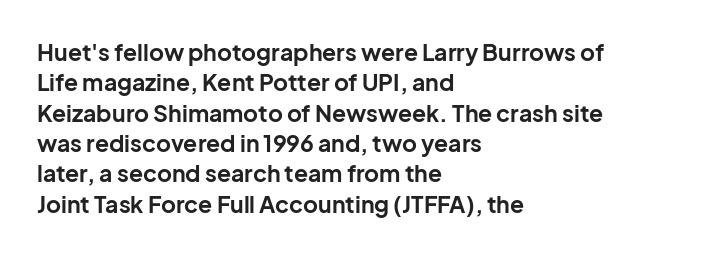
{"italic": "no", "bold": "yes", "underline": "no", "align": "left", "line_spacing": "normal", "line_spacing_ratio": 1.32, "letter_spacing": "normal", "letter_spacing_em": 0.0, "glyph_px": 23}
